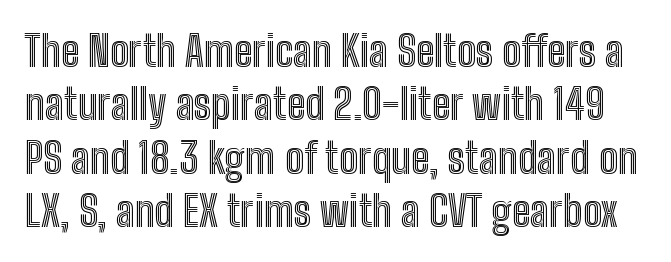
Q: Is the text italic (slanted)? A: No, it is upright.
Q: Is the text underlined? A: No.
Q: Is the spacing between letters normal or unusually wide? A: Normal.
Q: Is the spacing between lines tight, normal or loose? A: Normal.
Q: Width (condensed, normal, or wide)? A: Condensed.
Q: x-height? A: Medium.
Q: Monospaced? A: No.
